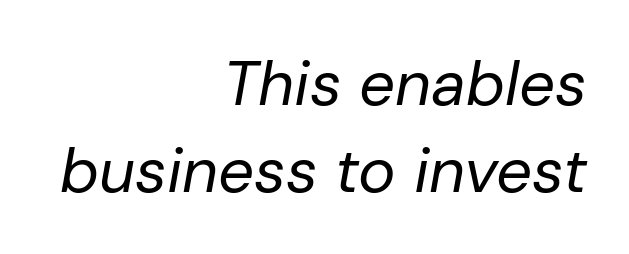
The image shows 63 px regular-weight type, italic (leaning right); set right-aligned, normal line spacing (1.38x), normal letter spacing, not underlined; low stroke contrast and a medium x-height.
